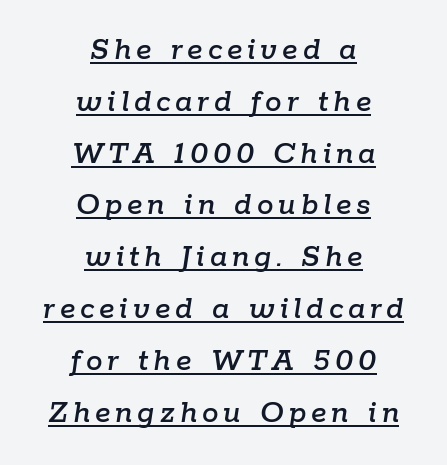
{"italic": "yes", "lean": "right", "slant_degrees": 9, "width": "normal", "stroke_contrast": "low", "x_height": "medium", "monospaced": "no", "underline": "yes", "align": "center", "line_spacing": "normal", "line_spacing_ratio": 1.57, "glyph_px": 33}
